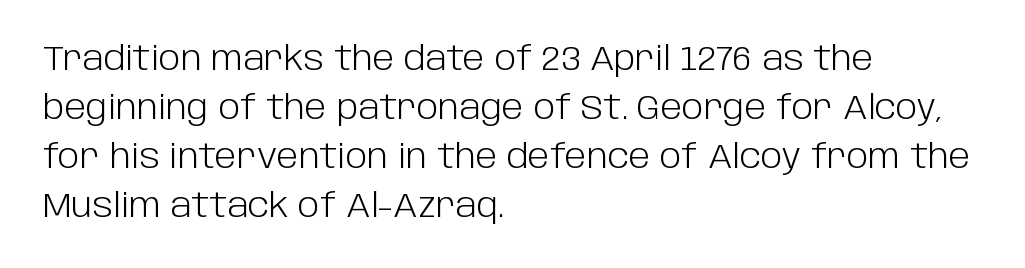
In CSS terms this would be text-align: left. Does extra space separate the letters? No, they use regular spacing. Unmarked baselines from the first word to the last. Letters have the restrained weight of plain body copy at most. Horizontal bands of white between lines are of average thickness. Do the characters align in a grid? No, the font is proportional.
